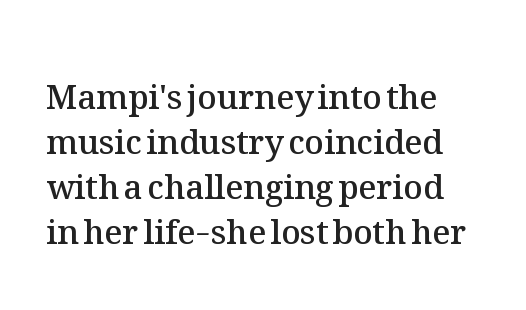
{"italic": "no", "bold": "semi", "weight": "semibold", "width": "normal", "stroke_contrast": "medium", "x_height": "medium", "monospaced": "no", "underline": "no", "line_spacing": "normal", "line_spacing_ratio": 1.36, "letter_spacing": "normal", "letter_spacing_em": 0.0, "glyph_px": 33}
